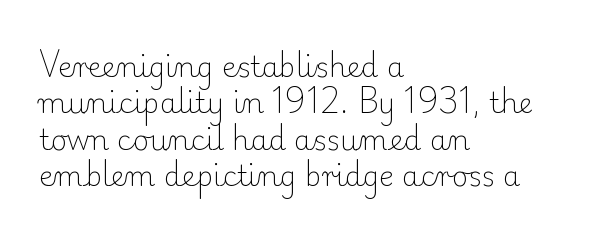
Q: Is the text bold? A: No.
Q: Is the text italic (slanted)? A: No, it is upright.
Q: Is the typeface a serif or a sans-serif typeface? A: Serif.
Q: Is the text underlined? A: No.
Q: How is the paragraph aligned? A: Left-aligned.
Q: Is the spacing between letters normal or unusually wide? A: Normal.
Q: Is the spacing between lines tight, normal or loose? A: Normal.
Q: Width (condensed, normal, or wide)? A: Normal.
Q: Stroke contrast? A: Low.
Q: x-height? A: Small.
Q: Monospaced? A: No.
